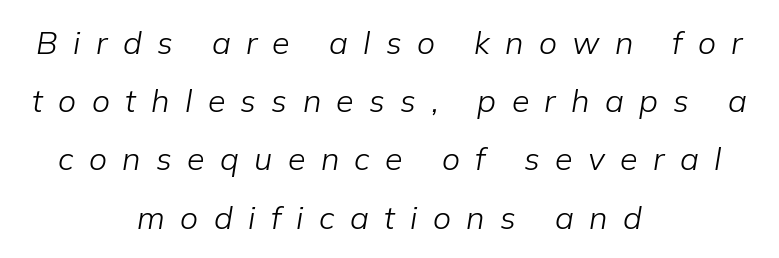
{"italic": "yes", "lean": "right", "slant_degrees": 9, "bold": "no", "weight": "light", "width": "normal", "stroke_contrast": "low", "x_height": "medium", "monospaced": "no", "underline": "no", "align": "center", "line_spacing_ratio": 1.82, "letter_spacing": "wide", "letter_spacing_em": 0.48, "glyph_px": 32}
